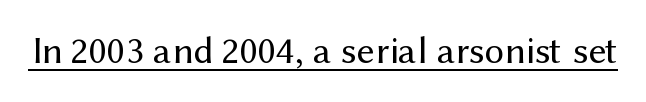
{"serif": "no", "italic": "no", "bold": "no", "weight": "regular", "width": "normal", "stroke_contrast": "medium", "x_height": "medium", "monospaced": "no", "underline": "yes", "letter_spacing": "normal", "letter_spacing_em": 0.0, "glyph_px": 39}
